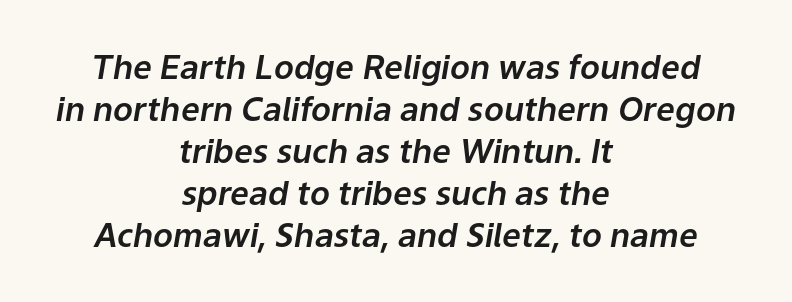
{"italic": "yes", "lean": "right", "slant_degrees": 9, "width": "normal", "stroke_contrast": "low", "x_height": "medium", "monospaced": "no", "underline": "no", "align": "center", "line_spacing": "normal", "line_spacing_ratio": 1.27, "letter_spacing": "normal", "letter_spacing_em": 0.0, "glyph_px": 33}
